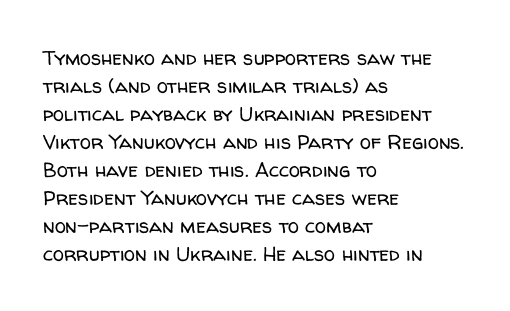
The image shows 20 px text type, upright; set left-aligned, normal line spacing (1.4x), normal letter spacing, not underlined.
